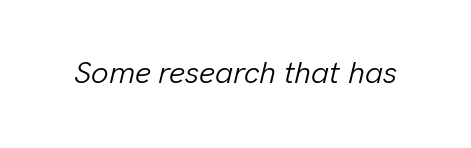
The foot of each line stays bare and open. Stroke thickness stays within the range of a standard reading face or lighter. Designer's note — italics engaged. Looks like regular typesetting: each glyph gets only the width it needs. Here the glyphs are tracked normally, forming tight word shapes.
